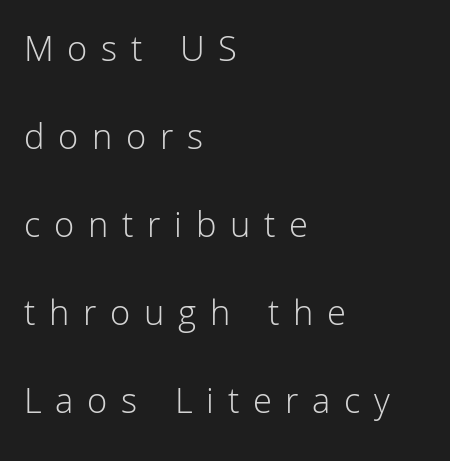
{"serif": "no", "italic": "no", "bold": "no", "weight": "light", "width": "normal", "stroke_contrast": "low", "x_height": "medium", "monospaced": "no", "underline": "no", "align": "left", "line_spacing": "loose", "line_spacing_ratio": 2.38, "letter_spacing": "wide", "letter_spacing_em": 0.37, "glyph_px": 37}
